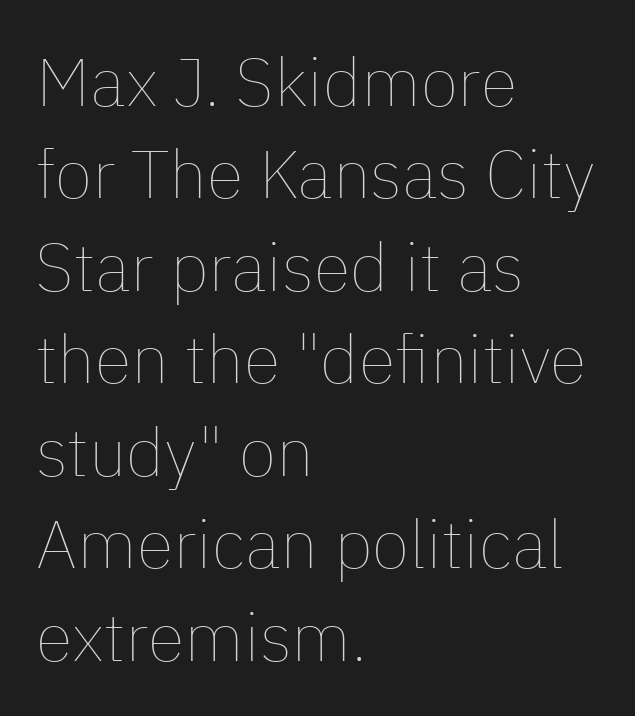
The image shows 68 px thin type, upright; set left-aligned, normal line spacing (1.36x), normal letter spacing, not underlined; low stroke contrast and a medium x-height.
